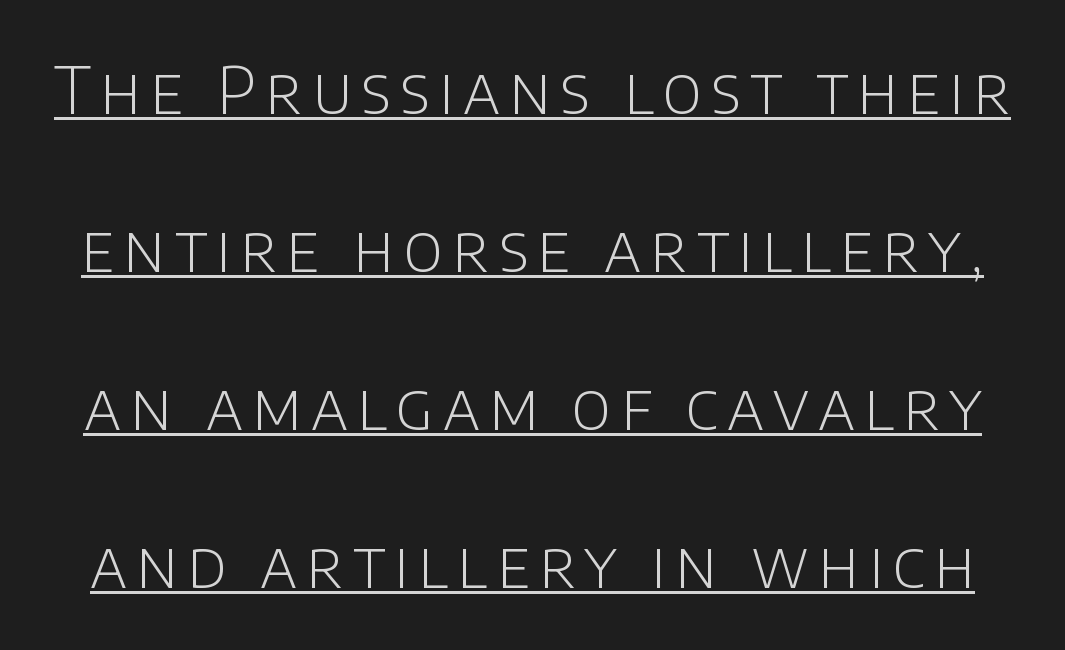
In terms of leading, this rendering errs on the spacious side. Letterform terminals end flat and unadorned throughout the passage. This sample has the flowing, uneven cadence of proportional lettering. The font's upright variant was chosen for this text.
